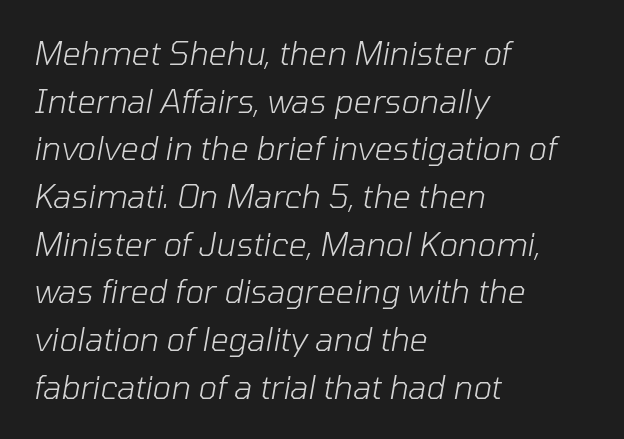
Q: Is the text bold? A: No.
Q: Is the text italic (slanted)? A: Yes, it leans right by about 10 degrees.
Q: Is the text underlined? A: No.
Q: How is the paragraph aligned? A: Left-aligned.
Q: Is the spacing between letters normal or unusually wide? A: Normal.
Q: Is the spacing between lines tight, normal or loose? A: Normal.
Q: Width (condensed, normal, or wide)? A: Normal.
Q: Stroke contrast? A: Low.
Q: x-height? A: Medium.
Q: Monospaced? A: No.
